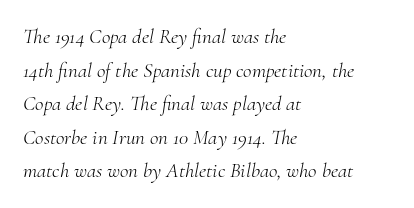
The image shows 21 px text type, italic (leaning right); set left-aligned, normal line spacing (1.6x), normal letter spacing, not underlined.
